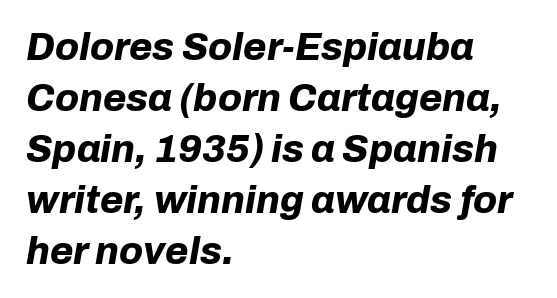
Q: Is the text bold? A: Yes.
Q: Is the text italic (slanted)? A: Yes, it leans right by about 10 degrees.
Q: Is the text underlined? A: No.
Q: How is the paragraph aligned? A: Left-aligned.
Q: Is the spacing between letters normal or unusually wide? A: Normal.
Q: Is the spacing between lines tight, normal or loose? A: Normal.
Q: Width (condensed, normal, or wide)? A: Normal.
Q: Stroke contrast? A: Low.
Q: x-height? A: Medium.
Q: Monospaced? A: No.
